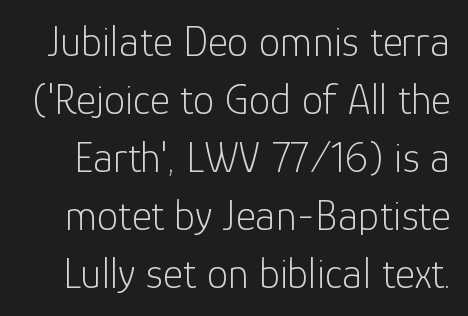
{"serif": "no", "italic": "no", "bold": "no", "weight": "light", "width": "normal", "stroke_contrast": "low", "x_height": "medium", "monospaced": "no", "underline": "no", "line_spacing": "normal", "line_spacing_ratio": 1.35, "letter_spacing": "normal", "letter_spacing_em": 0.0, "glyph_px": 43}
